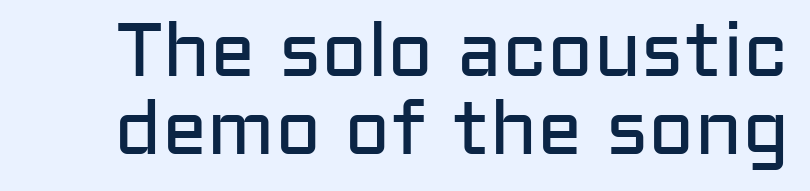
Descenders hang freely into open space. This sample has the flowing, uneven cadence of proportional lettering. A roman cut, with each character standing at attention. On a weight scale, this lands at 450 or below. Baseline-to-baseline distance is barely more than the letter height.
